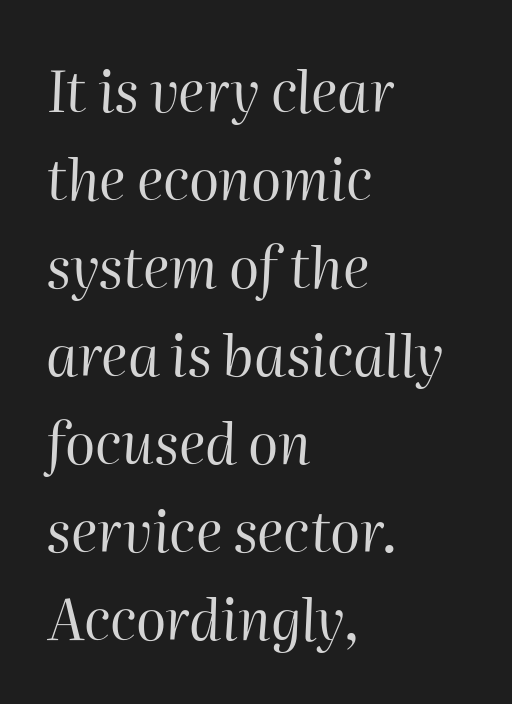
Q: Is the text bold? A: No.
Q: Is the text italic (slanted)? A: Yes, it leans right by about 2 degrees.
Q: Is the text underlined? A: No.
Q: How is the paragraph aligned? A: Left-aligned.
Q: Is the spacing between letters normal or unusually wide? A: Normal.
Q: Is the spacing between lines tight, normal or loose? A: Normal.
Q: Width (condensed, normal, or wide)? A: Normal.
Q: Stroke contrast? A: High.
Q: x-height? A: Medium.
Q: Monospaced? A: No.
